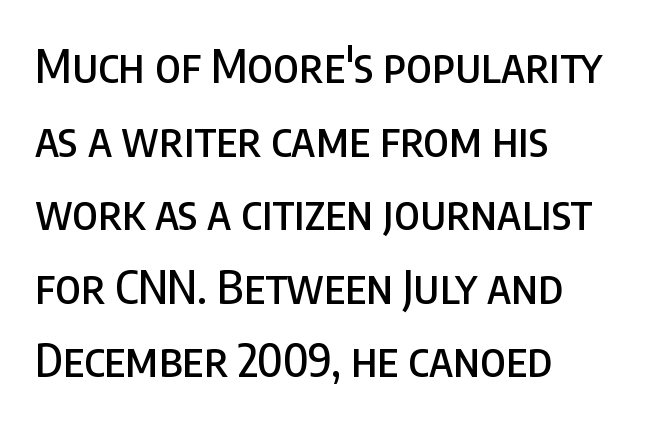
The strip under each line holds only bare page. In terms of leading, this rendering sits right in the middle. Tall strokes in this sample are plumb rather than angled. I'd call this a sans setting — the letters go barefoot.
